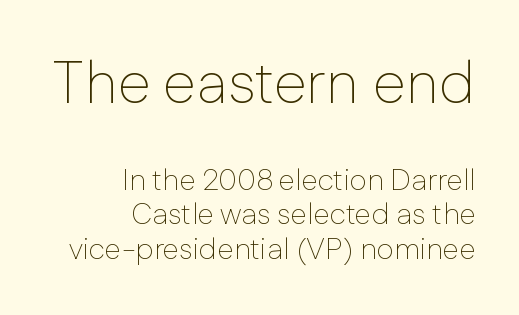
The letters in the upper block stand taller than those in the block below. No letter is thick-stroked: the sample isn't bold. Note the varied advance widths — an 'i' is clearly narrower than an 'm'. Letterform terminals end flat and unadorned throughout the passage. The setting favours the right margin, as signatures and pull-quotes sometimes do. This rendering features lettering with no underline.
